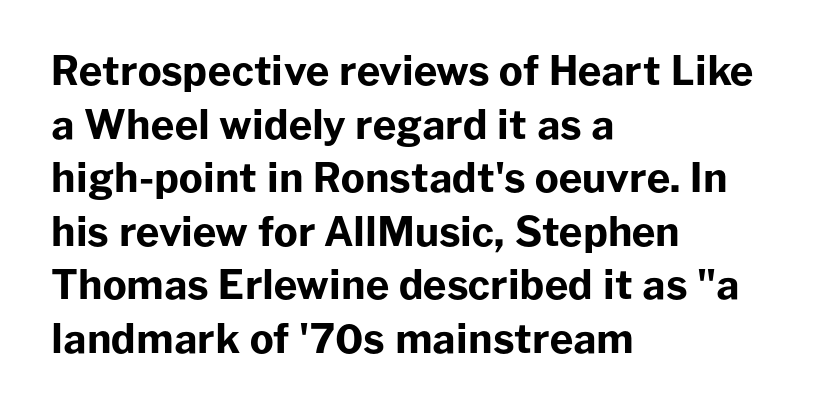
{"serif": "no", "italic": "no", "bold": "yes", "weight": "bold", "width": "normal", "stroke_contrast": "low", "x_height": "medium", "monospaced": "no", "underline": "no", "align": "left", "line_spacing": "normal", "line_spacing_ratio": 1.34, "letter_spacing": "normal", "letter_spacing_em": 0.0, "glyph_px": 40}
